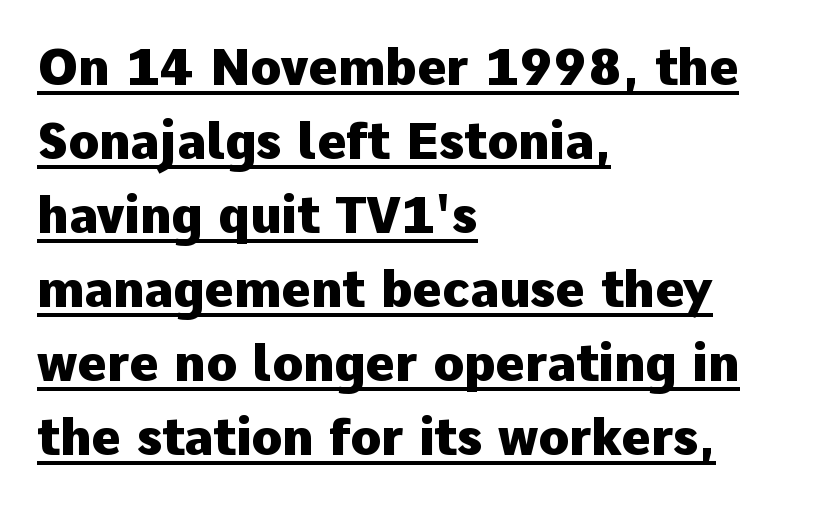
The image shows 50 px heavy sans-serif type, upright; set left-aligned, normal line spacing (1.48x), normal letter spacing, underlined; low stroke contrast and a medium x-height.
